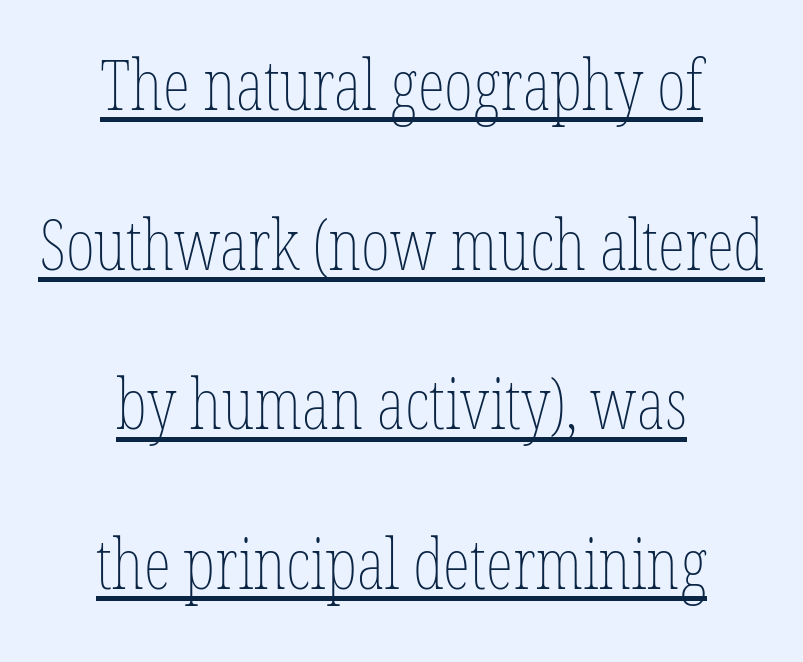
{"italic": "no", "bold": "no", "weight": "thin", "width": "condensed", "stroke_contrast": "low", "x_height": "medium", "monospaced": "no", "underline": "yes", "align": "center", "line_spacing": "loose", "line_spacing_ratio": 2.28, "letter_spacing": "normal", "letter_spacing_em": 0.0, "glyph_px": 70}
